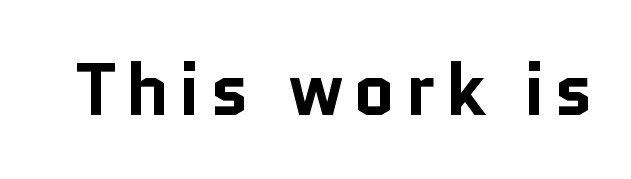
Q: Is the text bold? A: Yes.
Q: Is the text italic (slanted)? A: No, it is upright.
Q: Is the typeface a serif or a sans-serif typeface? A: Sans-serif.
Q: Is the text underlined? A: No.
Q: Width (condensed, normal, or wide)? A: Normal.
Q: Stroke contrast? A: Low.
Q: x-height? A: Medium.
Q: Monospaced? A: No.
